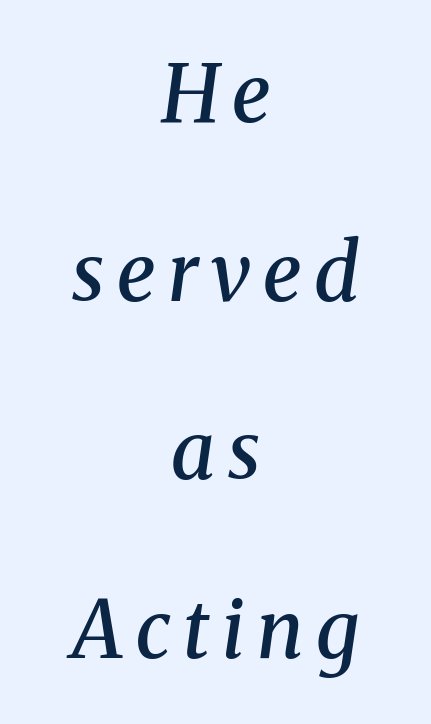
{"serif": "yes", "italic": "yes", "lean": "right", "slant_degrees": 8, "bold": "semi", "weight": "semibold", "width": "normal", "stroke_contrast": "medium", "x_height": "medium", "monospaced": "no", "underline": "no", "align": "center", "line_spacing": "loose", "line_spacing_ratio": 2.26, "glyph_px": 79}
